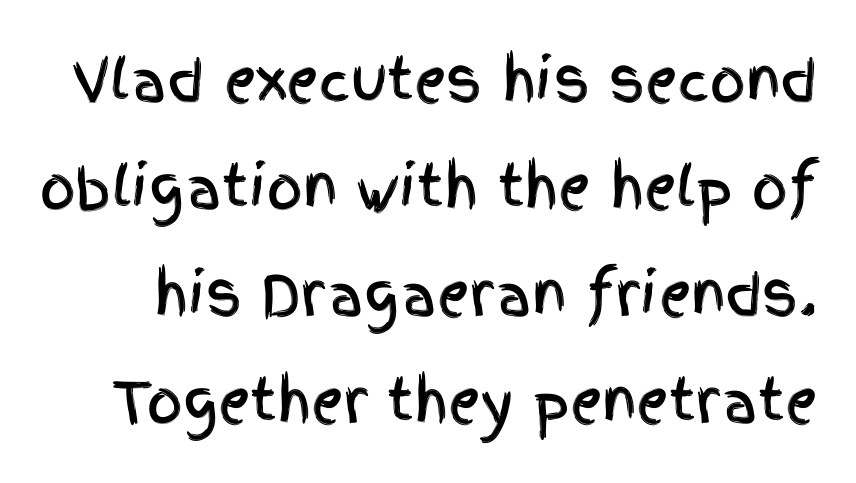
Q: Is the text italic (slanted)? A: No, it is upright.
Q: Is the typeface a serif or a sans-serif typeface? A: Sans-serif.
Q: Is the text underlined? A: No.
Q: Is the spacing between letters normal or unusually wide? A: Normal.
Q: Is the spacing between lines tight, normal or loose? A: Loose.
Q: Width (condensed, normal, or wide)? A: Condensed.
Q: x-height? A: Large.
Q: Monospaced? A: No.
